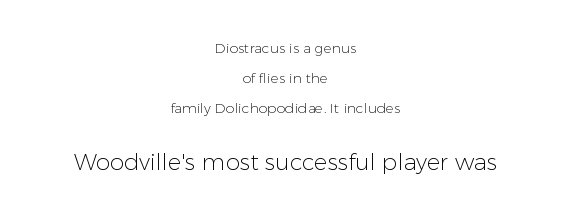
Q: Is the text bold? A: No.
Q: Is the text italic (slanted)? A: No, it is upright.
Q: Is the text underlined? A: No.
Q: How is the paragraph aligned? A: Centered.
Q: Is the spacing between letters normal or unusually wide? A: Normal.
Q: Is the spacing between lines tight, normal or loose? A: Loose.
Q: Which block of text is set in a larger size, the first (top) or the second (bottom)? A: The second (bottom) one.
